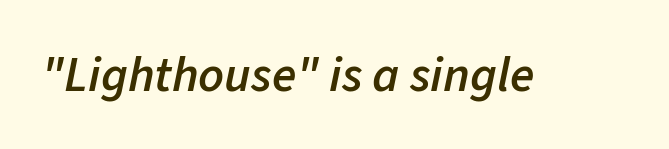
You can tell it's italic because the verticals aren't actually vertical. Stems and bowls a touch heavier than normal — semibold. Each letter keeps its own natural width here, so spacing adapts to shape. The baseline area is clear. The line texture is even and compact thanks to regular tracking.
